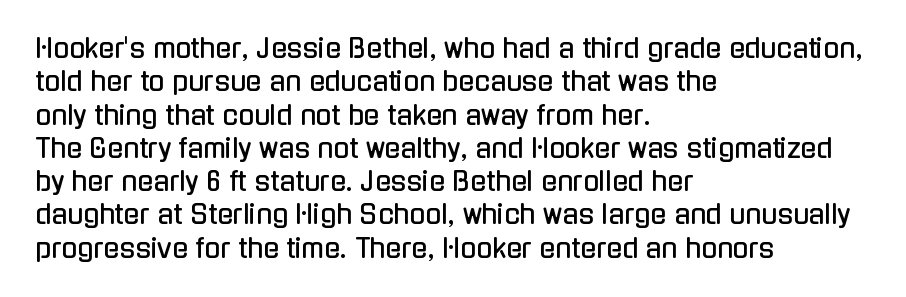
Beneath every word, the page is bare. Evenly set lines give the paragraph a standard silhouette. The compositor pushed each line to the left boundary. Spacing between characters is what you'd get straight out of the box. When letters stand straight like this, we call the style roman or upright.
